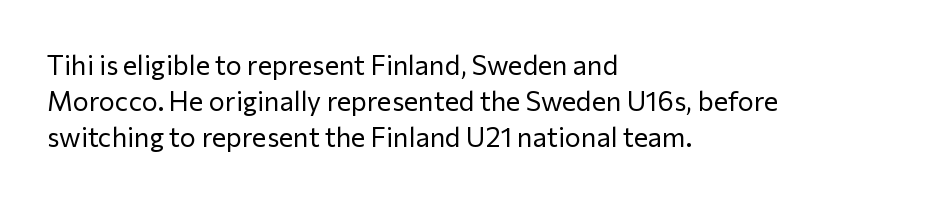
{"italic": "no", "bold": "no", "underline": "no", "align": "left", "line_spacing": "normal", "line_spacing_ratio": 1.33, "letter_spacing": "normal", "letter_spacing_em": 0.0, "glyph_px": 27}
